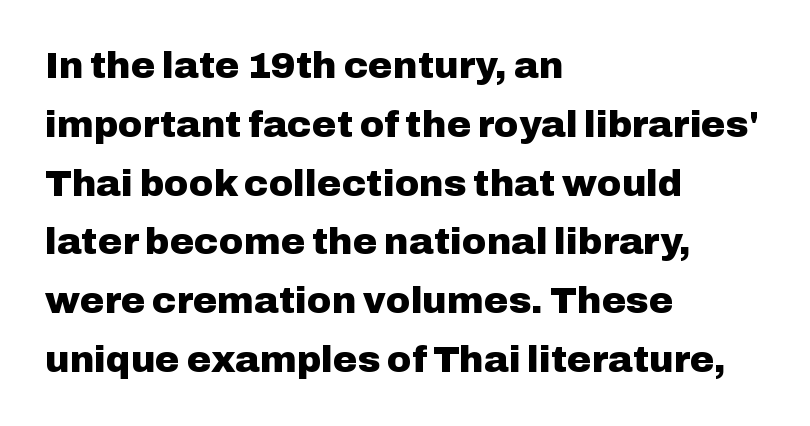
Q: Is the text bold? A: Yes.
Q: Is the text italic (slanted)? A: No, it is upright.
Q: Is the typeface a serif or a sans-serif typeface? A: Sans-serif.
Q: Is the text underlined? A: No.
Q: How is the paragraph aligned? A: Left-aligned.
Q: Is the spacing between letters normal or unusually wide? A: Normal.
Q: Is the spacing between lines tight, normal or loose? A: Normal.
Q: Width (condensed, normal, or wide)? A: Normal.
Q: Stroke contrast? A: Low.
Q: x-height? A: Medium.
Q: Monospaced? A: No.
